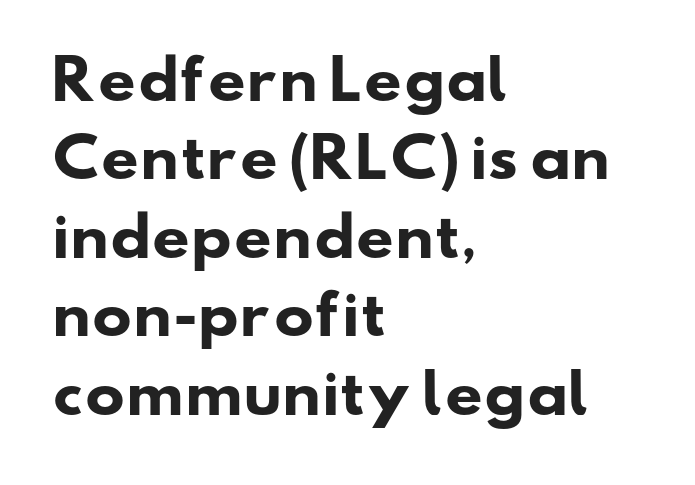
The image shows 53 px heavy, wide sans-serif type; set left-aligned, normal line spacing (1.48x), normal letter spacing, not underlined; low stroke contrast and a small x-height.
